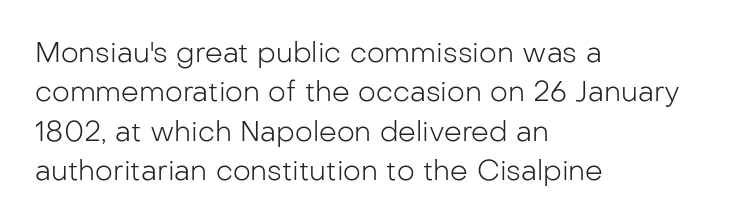
{"serif": "no", "italic": "no", "bold": "no", "weight": "light", "width": "normal", "stroke_contrast": "low", "x_height": "medium", "monospaced": "no", "underline": "no", "align": "left", "line_spacing": "normal", "line_spacing_ratio": 1.41, "letter_spacing": "normal", "letter_spacing_em": 0.0, "glyph_px": 28}
